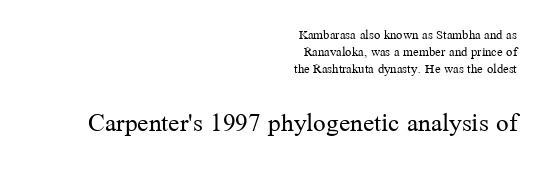
{"serif": "yes", "italic": "no", "bold": "no", "weight": "regular", "width": "normal", "stroke_contrast": "medium", "x_height": "medium", "monospaced": "no", "underline": "no", "align": "right", "line_spacing_ratio": 1.21, "letter_spacing": "normal", "letter_spacing_em": 0.0, "larger_block": "second", "size_ratio": 2.0, "glyph_px": 28}
